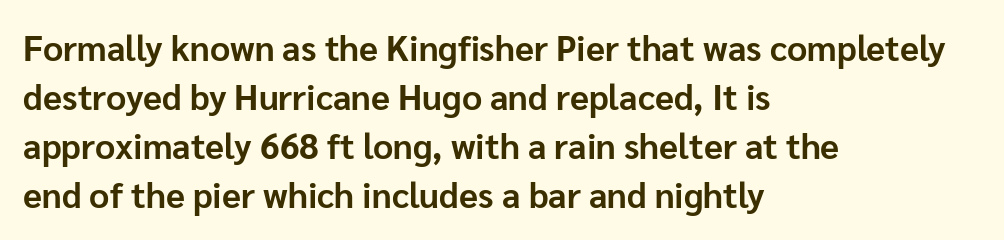
Any mark beneath the type? The region is blank. You can tell from the bare stems that sans-serif type was used. Interline gaps are of average width in this sample. Nope, not italic — everything's standing straight. The setting favours the left margin, as ordinary paragraphs usually do.
